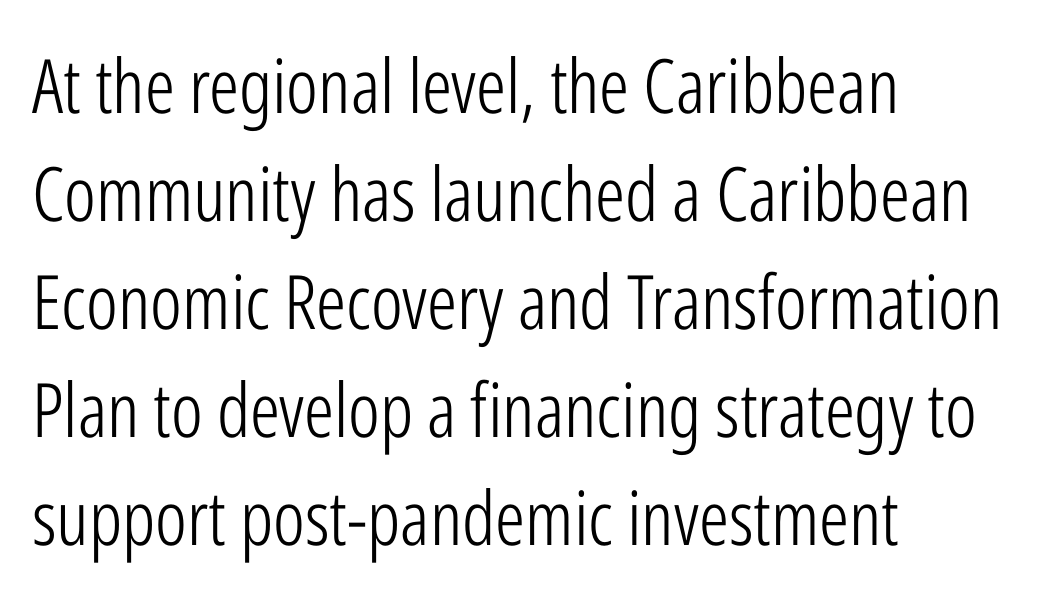
{"serif": "no", "italic": "no", "bold": "no", "weight": "light", "width": "condensed", "stroke_contrast": "low", "x_height": "medium", "monospaced": "no", "underline": "no", "align": "left", "line_spacing": "normal", "line_spacing_ratio": 1.44, "letter_spacing": "normal", "letter_spacing_em": 0.0, "glyph_px": 75}
